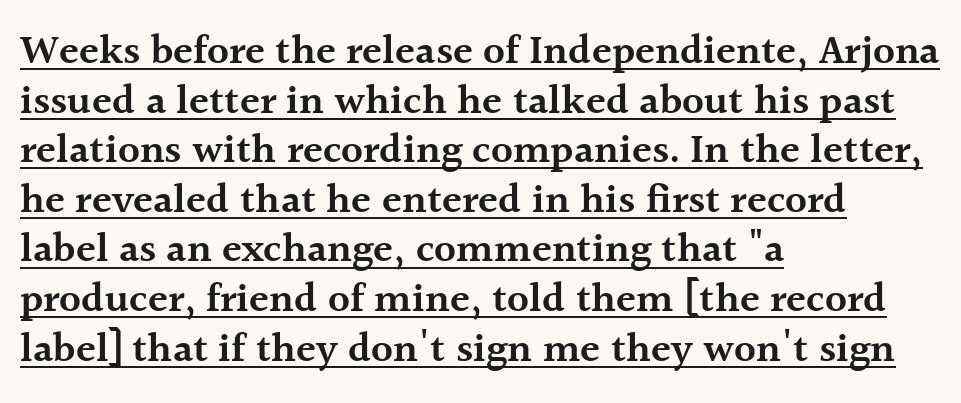
The image shows 41 px semibold serif type, upright; set left-aligned, line spacing 1.21x, normal letter spacing, underlined; a medium x-height.
